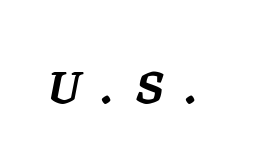
{"italic": "yes", "lean": "right", "slant_degrees": 11, "bold": "yes", "weight": "semibold", "width": "normal", "stroke_contrast": "low", "x_height": "medium", "monospaced": "no", "underline": "no", "letter_spacing": "wide", "letter_spacing_em": 0.49, "glyph_px": 45}
